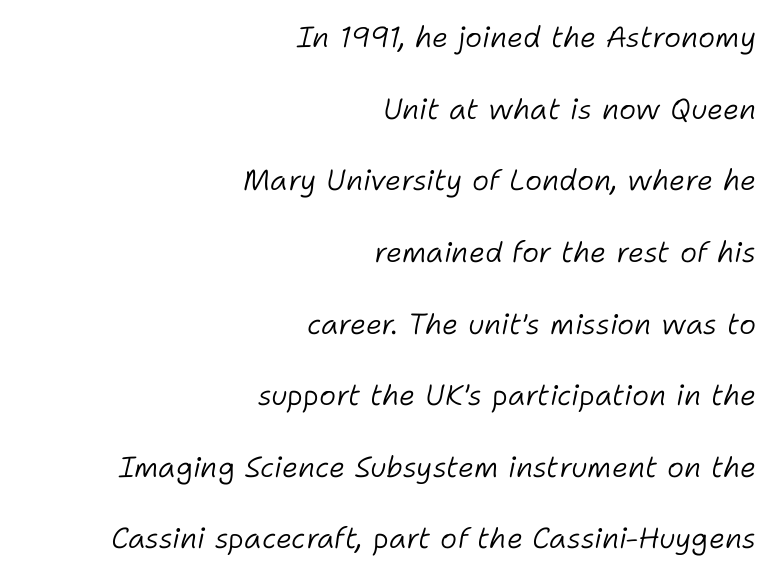
The line texture is even and compact thanks to regular tracking. Vertically, the passage feels expansive, rows floating well apart. Check the space under the baseline: it is left empty. Is the type heavy? It reads as light-to-regular instead. Do the characters align in a grid? No, the font is proportional.
